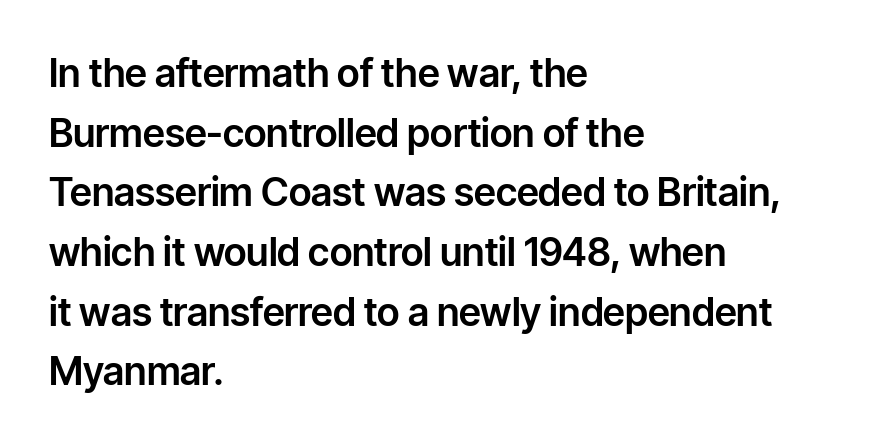
{"serif": "no", "italic": "no", "width": "normal", "stroke_contrast": "low", "x_height": "medium", "monospaced": "no", "underline": "no", "align": "left", "line_spacing": "normal", "line_spacing_ratio": 1.53, "letter_spacing": "normal", "letter_spacing_em": 0.0, "glyph_px": 39}
